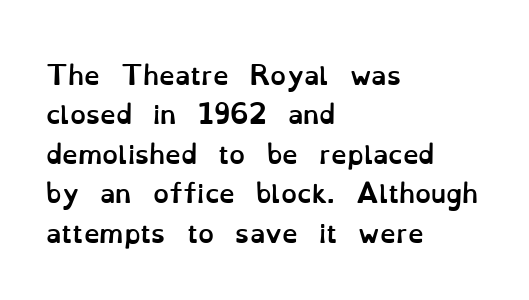
The image shows 25 px bold type, upright; set left-aligned, normal line spacing (1.58x), normal letter spacing, not underlined.
